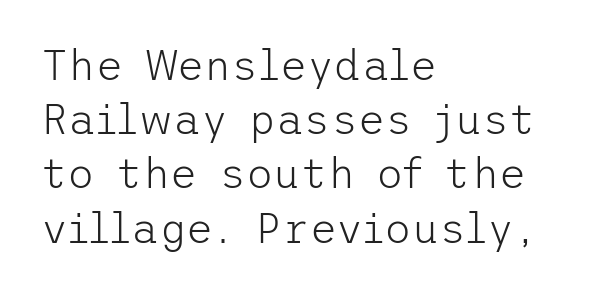
Q: Is the text bold? A: No.
Q: Is the text italic (slanted)? A: No, it is upright.
Q: Is the typeface a serif or a sans-serif typeface? A: Sans-serif.
Q: Is the text underlined? A: No.
Q: How is the paragraph aligned? A: Left-aligned.
Q: Is the spacing between letters normal or unusually wide? A: Normal.
Q: Is the spacing between lines tight, normal or loose? A: Normal.
Q: Width (condensed, normal, or wide)? A: Normal.
Q: Stroke contrast? A: Low.
Q: x-height? A: Medium.
